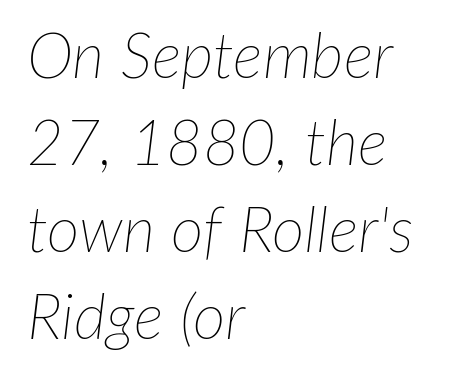
The image shows 63 px thin type, italic (leaning right); set left-aligned, normal line spacing (1.38x), normal letter spacing, not underlined; low stroke contrast and a medium x-height.
